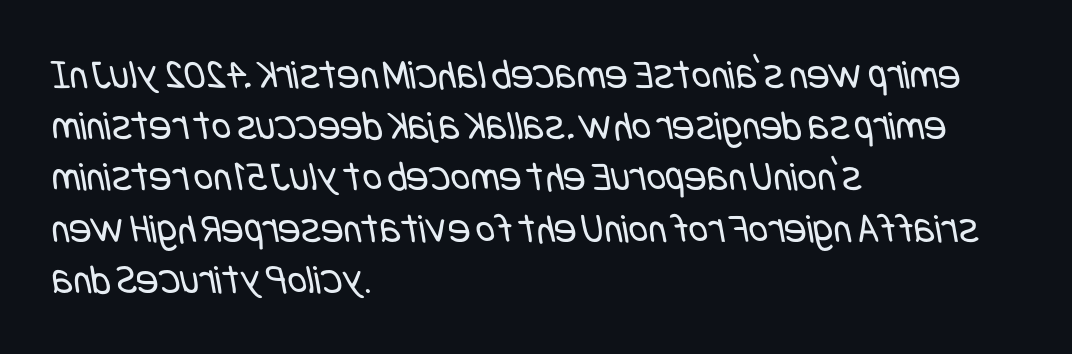
Q: Is the text bold? A: No.
Q: Is the typeface a serif or a sans-serif typeface? A: Sans-serif.
Q: Is the text underlined? A: No.
Q: How is the paragraph aligned? A: Left-aligned.
Q: Is the spacing between letters normal or unusually wide? A: Normal.
Q: Width (condensed, normal, or wide)? A: Condensed.
Q: Stroke contrast? A: Low.
Q: x-height? A: Large.
